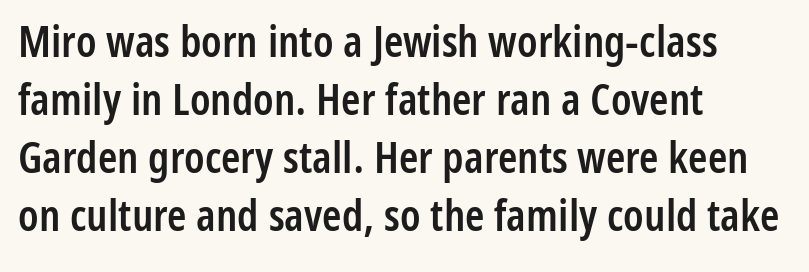
Clear beneath every line of the passage. What weight is shown? A semibold, between regular and bold. Words appear dense and cohesive because spacing is normal. Spacing verdict: proportional, widths tailored to each character.
